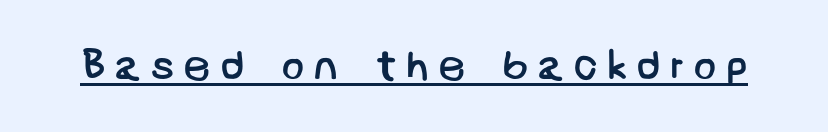
{"serif": "no", "bold": "no", "weight": "regular", "width": "normal", "stroke_contrast": "low", "x_height": "large", "underline": "yes", "letter_spacing": "wide", "letter_spacing_em": 0.2, "glyph_px": 43}
